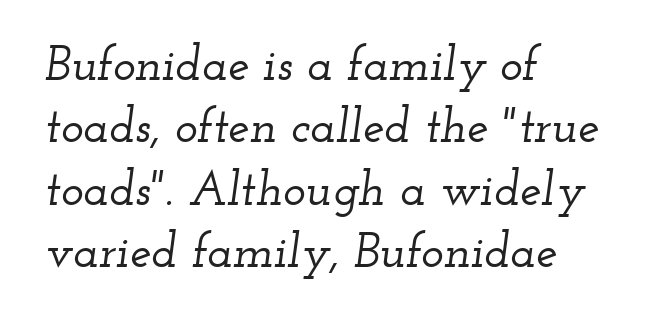
Q: Is the text italic (slanted)? A: Yes, it leans right by about 12 degrees.
Q: Is the typeface a serif or a sans-serif typeface? A: Serif.
Q: Is the text underlined? A: No.
Q: How is the paragraph aligned? A: Left-aligned.
Q: Is the spacing between letters normal or unusually wide? A: Normal.
Q: Is the spacing between lines tight, normal or loose? A: Normal.
Q: Width (condensed, normal, or wide)? A: Wide.
Q: Stroke contrast? A: Low.
Q: x-height? A: Small.
Q: Monospaced? A: No.
